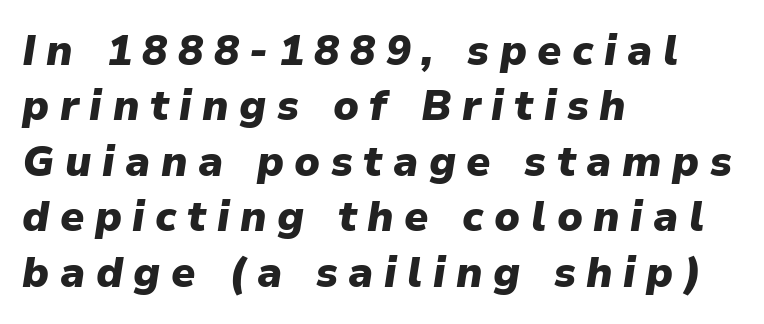
{"italic": "yes", "lean": "right", "slant_degrees": 9, "bold": "yes", "weight": "heavy", "width": "normal", "stroke_contrast": "low", "x_height": "medium", "monospaced": "no", "underline": "no", "align": "left", "line_spacing": "normal", "line_spacing_ratio": 1.32, "letter_spacing": "wide", "letter_spacing_em": 0.25, "glyph_px": 42}
